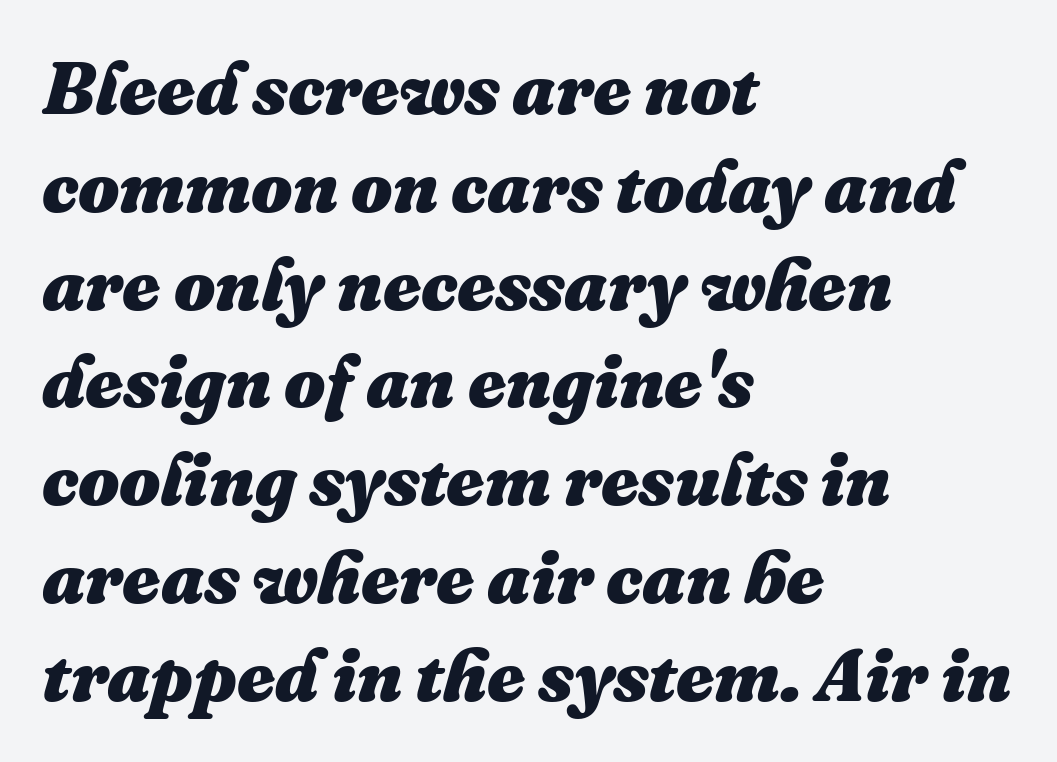
The image shows 73 px heavy type, italic (leaning right); set left-aligned, normal line spacing (1.34x), normal letter spacing, not underlined; medium stroke contrast and a medium x-height.
